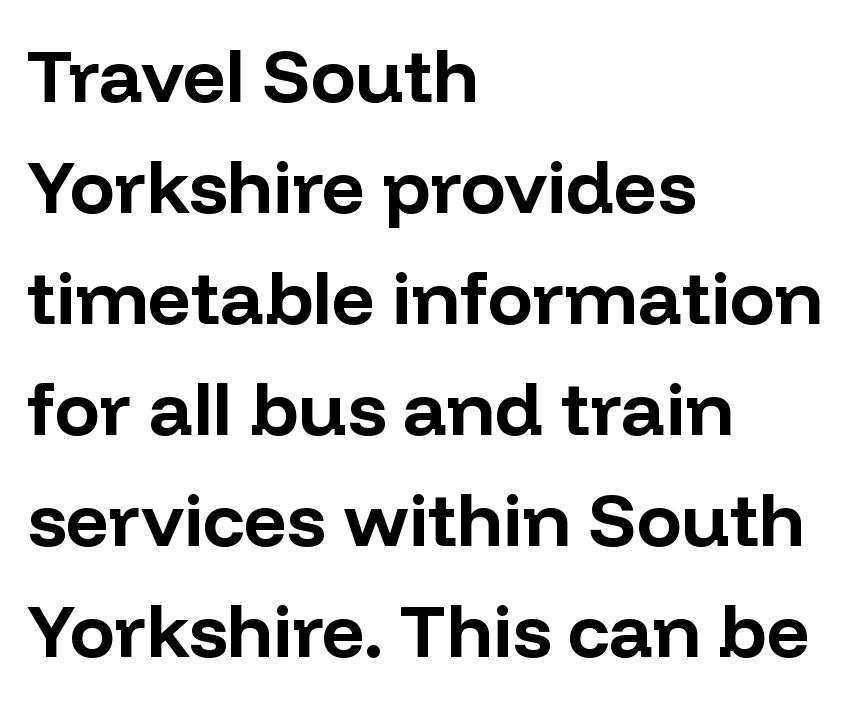
The image shows 75 px bold sans-serif type, upright; set left-aligned, normal line spacing (1.48x), normal letter spacing, not underlined; low stroke contrast and a medium x-height.
